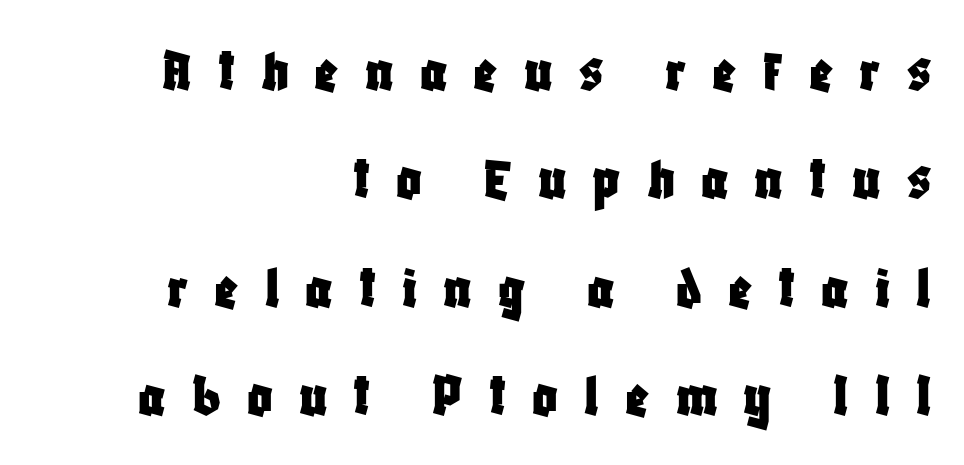
Quick note: not italic, upright. This sample is right-justified, so line beginnings fall wherever the words allow. The designer went with a sans here, leaving each stem footless. Anything drawn beneath the words? Only blank space. The passage shown is typed in a proportional face where columns would drift.
